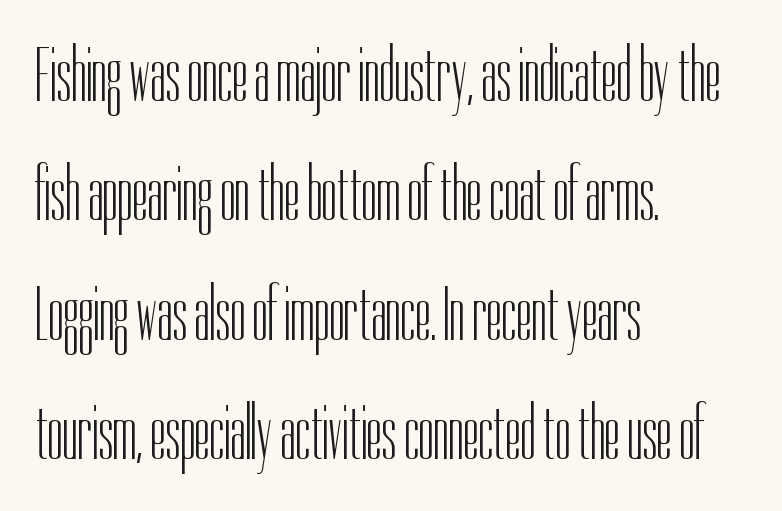
Q: Is the text bold? A: No.
Q: Is the text italic (slanted)? A: No, it is upright.
Q: Is the typeface a serif or a sans-serif typeface? A: Sans-serif.
Q: Is the text underlined? A: No.
Q: How is the paragraph aligned? A: Left-aligned.
Q: Is the spacing between letters normal or unusually wide? A: Normal.
Q: Is the spacing between lines tight, normal or loose? A: Normal.
Q: Width (condensed, normal, or wide)? A: Condensed.
Q: Stroke contrast? A: Low.
Q: x-height? A: Medium.
Q: Monospaced? A: No.
